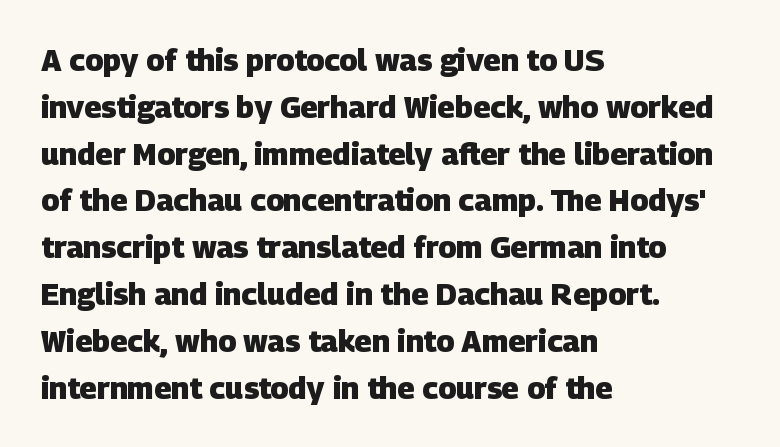
Q: Is the text bold? A: Yes.
Q: Is the typeface a serif or a sans-serif typeface? A: Sans-serif.
Q: Is the text underlined? A: No.
Q: How is the paragraph aligned? A: Left-aligned.
Q: Is the spacing between letters normal or unusually wide? A: Normal.
Q: Is the spacing between lines tight, normal or loose? A: Normal.
Q: Width (condensed, normal, or wide)? A: Normal.
Q: Stroke contrast? A: Low.
Q: x-height? A: Large.
Q: Monospaced? A: No.
